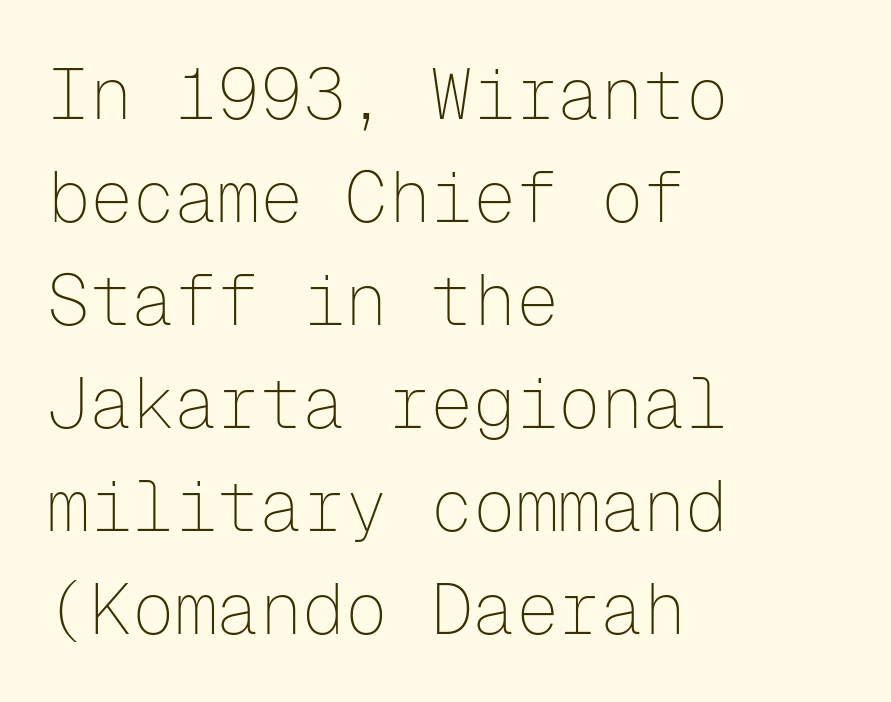
The image shows 71 px thin sans-serif type, upright, monospaced; set left-aligned, normal line spacing (1.45x), normal letter spacing, not underlined; low stroke contrast and a medium x-height.
